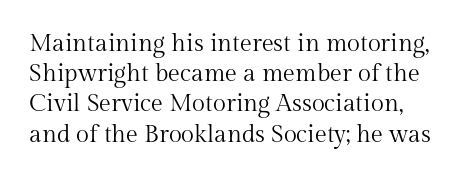
{"italic": "no", "bold": "no", "underline": "no", "line_spacing": "normal", "line_spacing_ratio": 1.26, "letter_spacing": "normal", "letter_spacing_em": 0.0, "glyph_px": 24}
